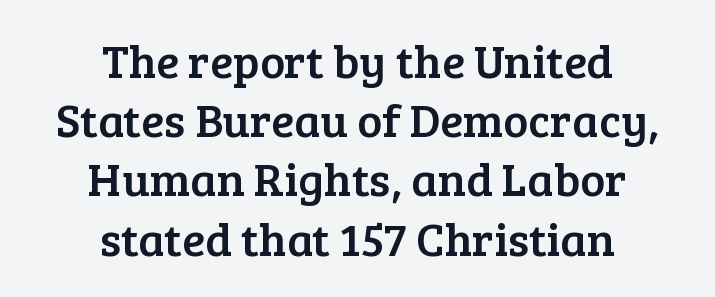
Q: Is the text italic (slanted)? A: No, it is upright.
Q: Is the typeface a serif or a sans-serif typeface? A: Serif.
Q: Is the text underlined? A: No.
Q: How is the paragraph aligned? A: Centered.
Q: Is the spacing between letters normal or unusually wide? A: Normal.
Q: Is the spacing between lines tight, normal or loose? A: Normal.
Q: Width (condensed, normal, or wide)? A: Normal.
Q: Stroke contrast? A: Low.
Q: x-height? A: Medium.
Q: Monospaced? A: No.
